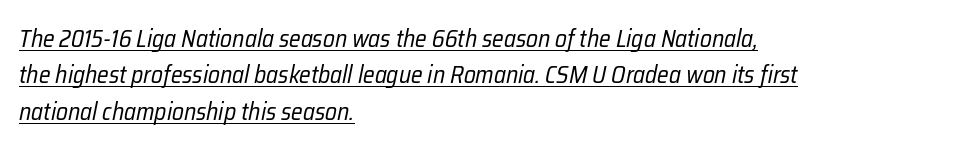
{"italic": "yes", "lean": "right", "slant_degrees": 12, "bold": "no", "underline": "yes", "align": "left", "line_spacing": "normal", "line_spacing_ratio": 1.52, "letter_spacing": "normal", "letter_spacing_em": 0.0, "glyph_px": 24}
